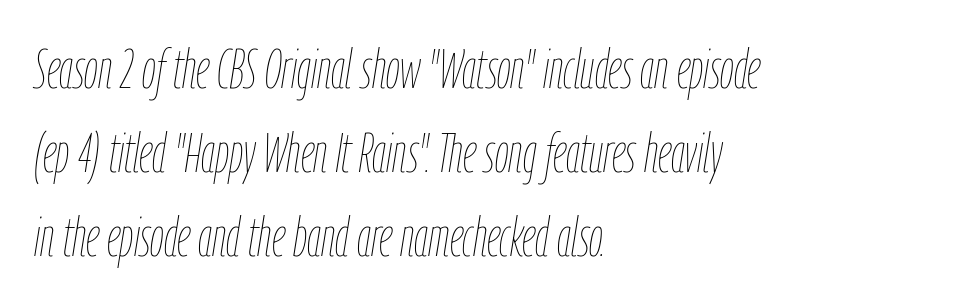
The image shows 55 px thin, condensed type, italic (leaning right); set left-aligned, normal line spacing (1.53x), normal letter spacing, not underlined; low stroke contrast and a medium x-height.
